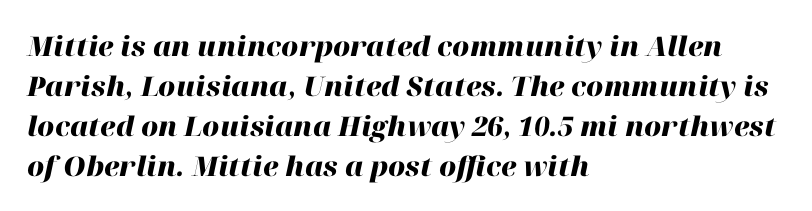
{"italic": "yes", "lean": "right", "slant_degrees": 12, "bold": "yes", "underline": "no", "align": "left", "line_spacing": "normal", "line_spacing_ratio": 1.48, "letter_spacing": "normal", "letter_spacing_em": 0.0, "glyph_px": 27}
